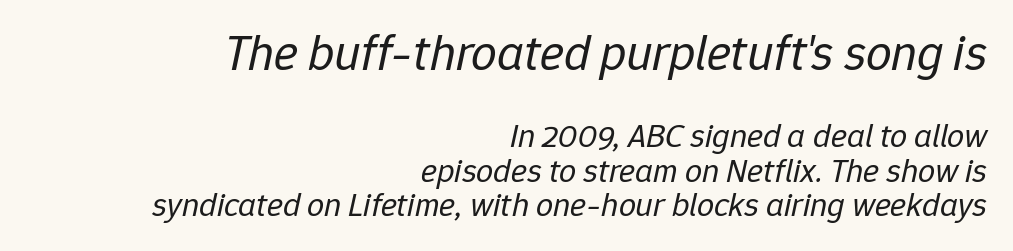
The image shows 51 px regular-weight type, italic (leaning right); set right-aligned, tight line spacing (1.01x), normal letter spacing, not underlined; the first (top) block is 1.5x larger; low stroke contrast and a medium x-height.
